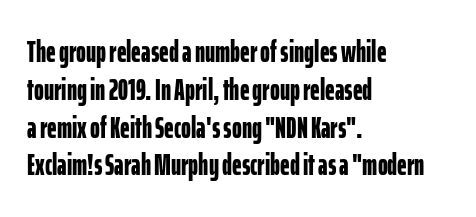
The image shows 30 px bold, condensed sans-serif type, upright; set left-aligned, normal line spacing (1.26x), normal letter spacing, not underlined; low stroke contrast and a medium x-height.
